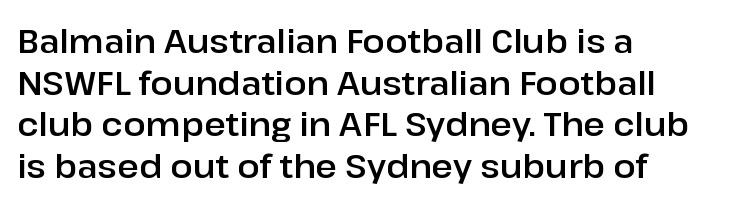
Q: Is the text italic (slanted)? A: No, it is upright.
Q: Is the typeface a serif or a sans-serif typeface? A: Sans-serif.
Q: Is the text underlined? A: No.
Q: How is the paragraph aligned? A: Left-aligned.
Q: Is the spacing between letters normal or unusually wide? A: Normal.
Q: Is the spacing between lines tight, normal or loose? A: Normal.
Q: Width (condensed, normal, or wide)? A: Normal.
Q: Stroke contrast? A: Low.
Q: x-height? A: Medium.
Q: Monospaced? A: No.
